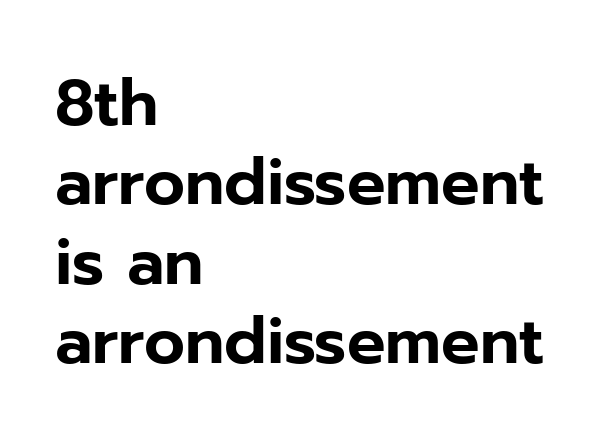
Q: Is the text italic (slanted)? A: No, it is upright.
Q: Is the typeface a serif or a sans-serif typeface? A: Sans-serif.
Q: Is the text underlined? A: No.
Q: How is the paragraph aligned? A: Left-aligned.
Q: Is the spacing between letters normal or unusually wide? A: Normal.
Q: Width (condensed, normal, or wide)? A: Normal.
Q: Stroke contrast? A: Low.
Q: x-height? A: Medium.
Q: Monospaced? A: No.
